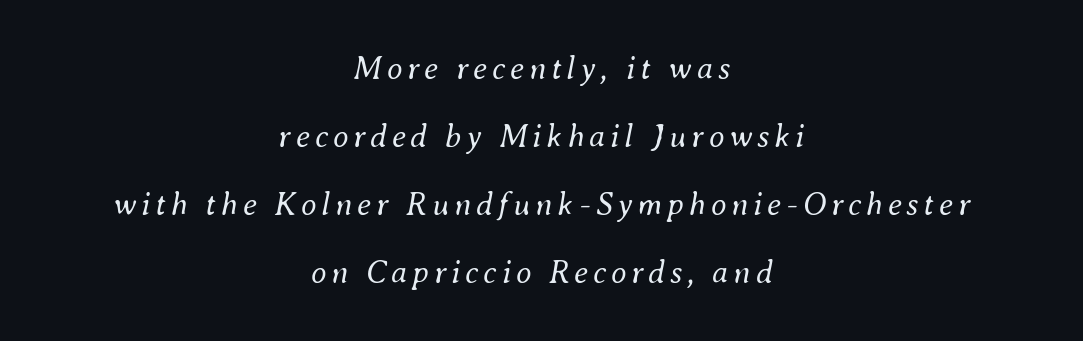
Q: Is the text bold? A: No.
Q: Is the text italic (slanted)? A: Yes, it leans right by about 8 degrees.
Q: Is the text underlined? A: No.
Q: How is the paragraph aligned? A: Centered.
Q: Is the spacing between lines tight, normal or loose? A: Loose.
Q: Width (condensed, normal, or wide)? A: Normal.
Q: Stroke contrast? A: Medium.
Q: x-height? A: Small.
Q: Monospaced? A: No.
